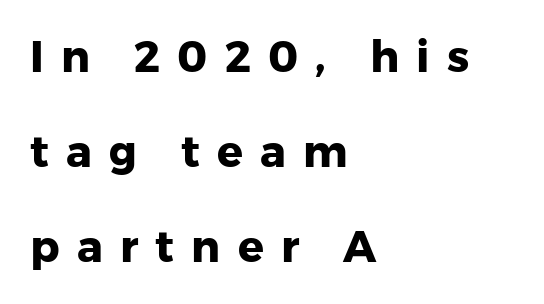
Q: Is the text bold? A: Yes.
Q: Is the text italic (slanted)? A: No, it is upright.
Q: Is the typeface a serif or a sans-serif typeface? A: Sans-serif.
Q: Is the text underlined? A: No.
Q: How is the paragraph aligned? A: Left-aligned.
Q: Is the spacing between letters normal or unusually wide? A: Unusually wide.
Q: Is the spacing between lines tight, normal or loose? A: Loose.
Q: Width (condensed, normal, or wide)? A: Normal.
Q: Stroke contrast? A: Low.
Q: x-height? A: Medium.
Q: Monospaced? A: No.
